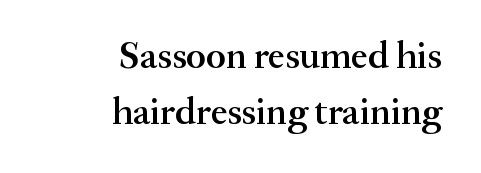
These lines sit exactly where default settings would place them. The strip under each line holds only bare page. Spacing verdict: proportional, widths tailored to each character. Observe the ordinary spacing: letters are neighbours, not strangers. Serif or sans? Serif — the stroke terminals have little feet. I'd describe the lettering as semibold — firm but not a full bold.
